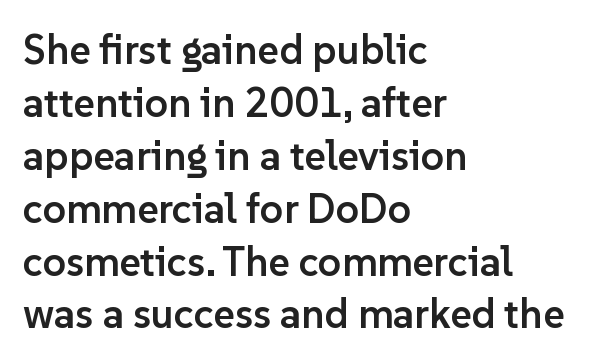
Proportional: the letters do not fall into vertical columns. The designer left line spacing at the default. The rendering keeps characters at their native spacing. A classic flush-left, rag-right setting is used for this passage.
